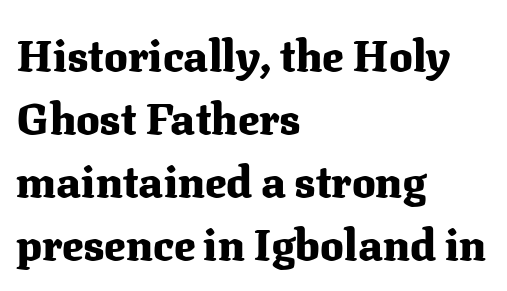
Beneath every word, the page is bare. This sample keeps an unexceptional amount of space between lines. The characters display serif detailing at their extremities. The characters look thick and weighty, a clear bold. Letter spacing: default. The lettering stays uniformly vertical, giving the passage a roman look.
